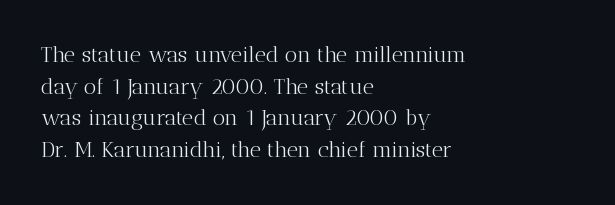
The image shows 22 px text type, upright; set left-aligned, normal line spacing (1.44x), normal letter spacing, not underlined.
